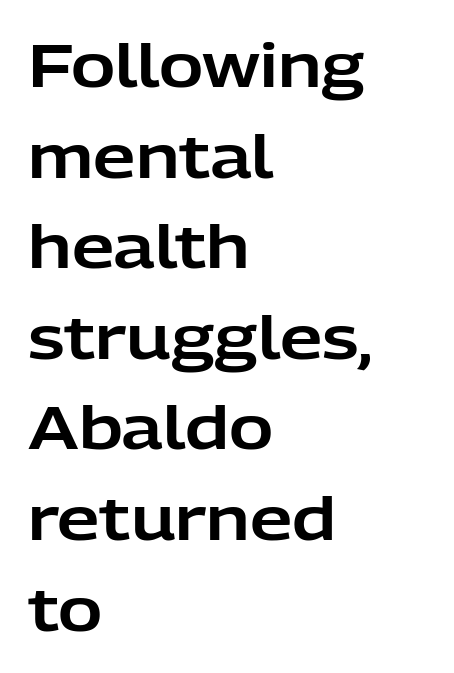
The image shows 60 px sans-serif type, upright; set left-aligned, normal line spacing (1.51x), normal letter spacing, not underlined; low stroke contrast and a medium x-height.
